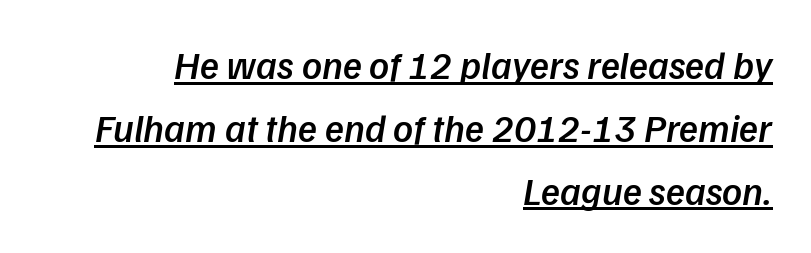
{"serif": "no", "bold": "semi", "weight": "semibold", "width": "normal", "stroke_contrast": "low", "x_height": "medium", "monospaced": "no", "underline": "yes", "align": "right", "line_spacing": "normal", "line_spacing_ratio": 1.61, "letter_spacing": "normal", "letter_spacing_em": 0.0, "glyph_px": 39}
